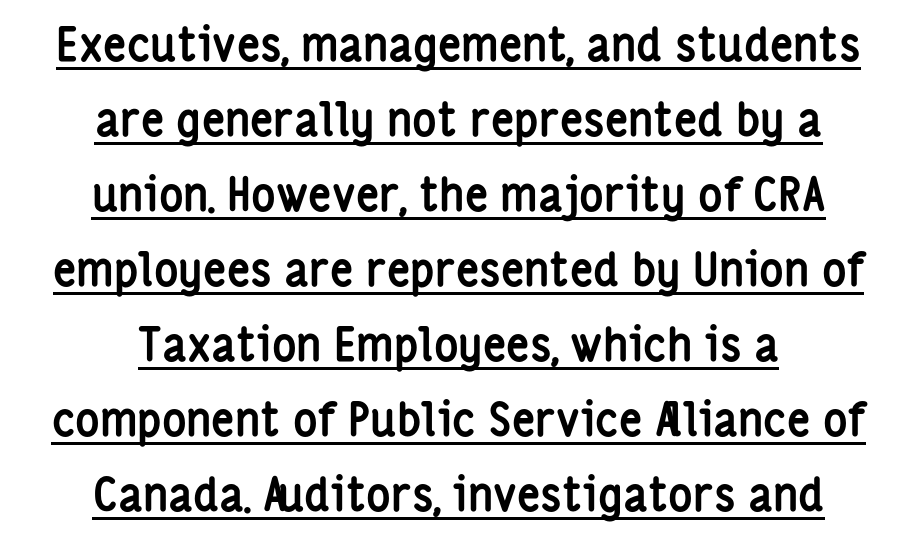
Each letter's strokes conclude bluntly, with no projecting serifs. Each word holds together tightly as a unit, with standard inter-letter gaps. One-word summary of the alignment: center. The rows are spaced the way most documents space them. Note the varied advance widths — an 'i' is clearly narrower than an 'm'.
